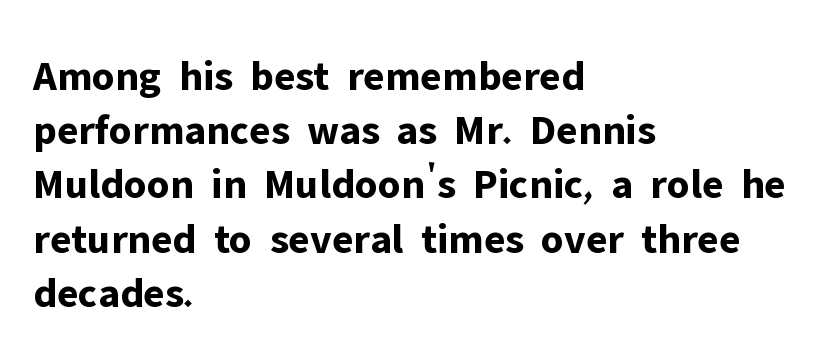
The image shows 43 px bold sans-serif type, upright; set left-aligned, normal line spacing (1.26x), normal letter spacing, not underlined; low stroke contrast and a medium x-height.
